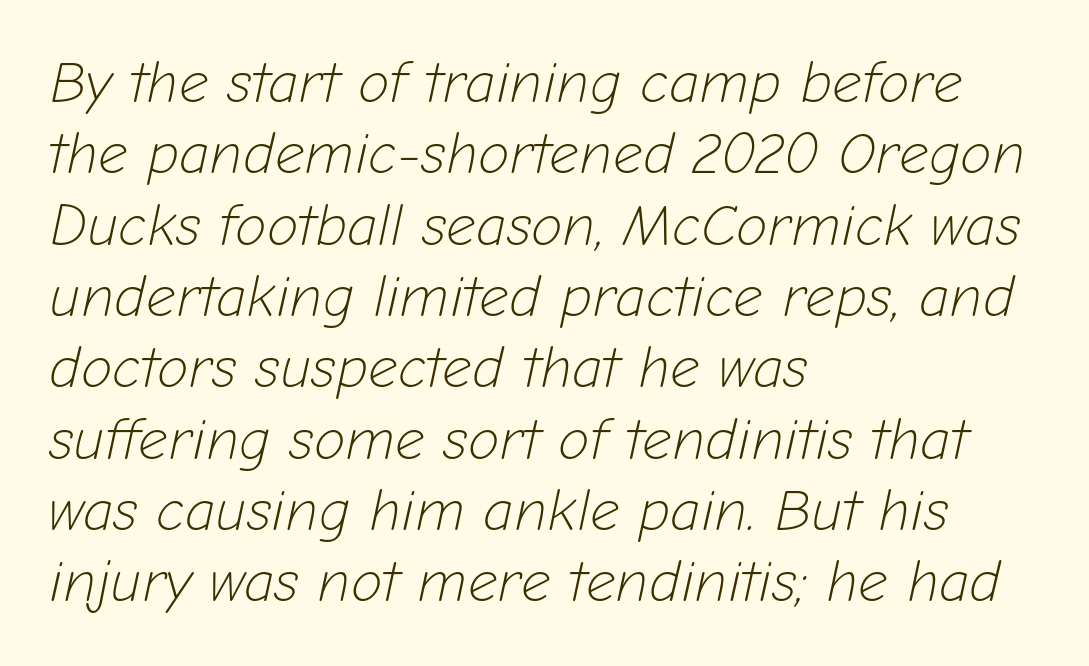
The axis of the letterforms is tilted away from vertical. The rag falls on the right side of this text block. Proportional: the letters do not fall into vertical columns. This is not heavy type; no bold has been used.
